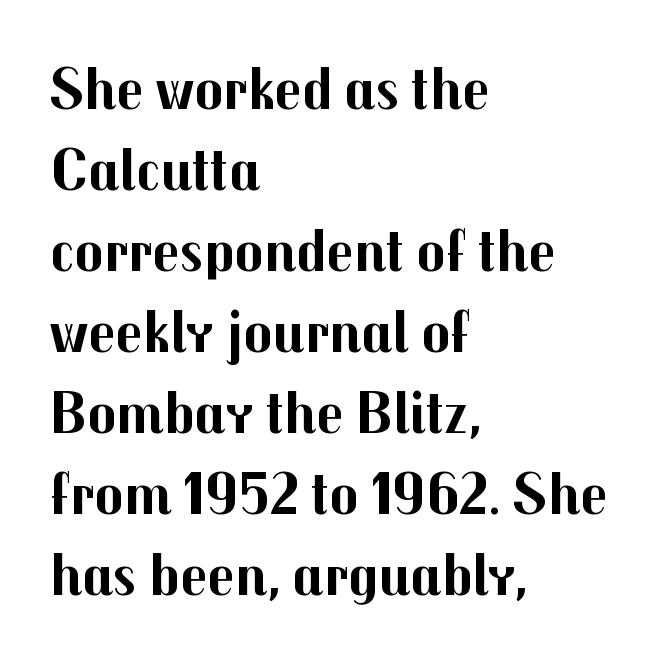
Short note: letters normally spaced. Bold? Absolutely — the strokes are thick and heavy. These lines are composed in type without serifs. Proportional: the letters do not fall into vertical columns.
